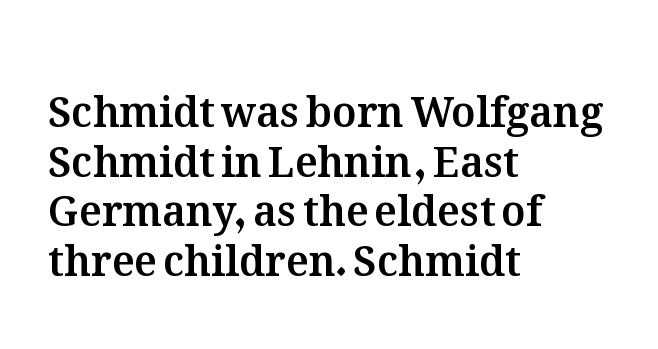
Letter spacing: default. A typesetter would mark this as roman, not italic. Teacher's note: observe the even left margin — that is flush-left alignment. You could not count columns in this text — the font is proportionally spaced. The words here are not underlined.
